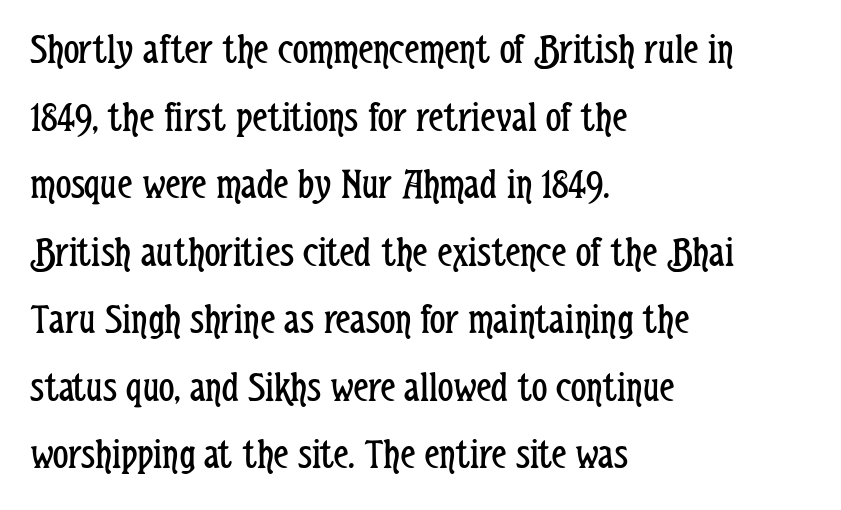
The image shows 43 px regular-weight, condensed sans-serif type, upright; set left-aligned, normal line spacing (1.57x), normal letter spacing, not underlined; low stroke contrast and a medium x-height.
